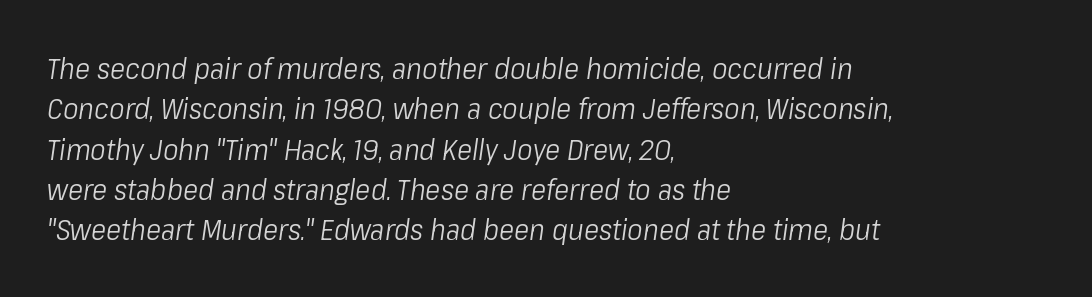
{"italic": "yes", "lean": "right", "slant_degrees": 8, "bold": "no", "weight": "light", "width": "condensed", "stroke_contrast": "low", "x_height": "medium", "monospaced": "no", "underline": "no", "align": "left", "line_spacing": "normal", "line_spacing_ratio": 1.39, "letter_spacing": "normal", "letter_spacing_em": 0.0, "glyph_px": 29}
